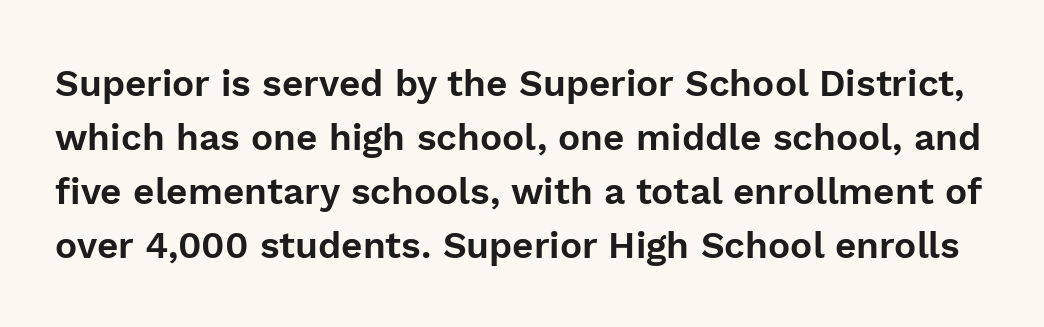
The image shows 37 px sans-serif type, upright; set normal line spacing (1.46x), normal letter spacing, not underlined; low stroke contrast and a medium x-height.
